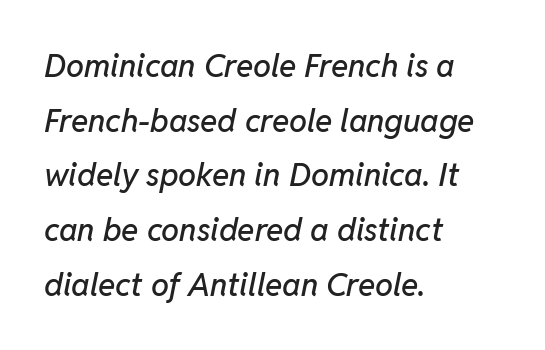
{"italic": "yes", "lean": "right", "slant_degrees": 11, "width": "normal", "stroke_contrast": "low", "x_height": "medium", "monospaced": "no", "underline": "no", "align": "left", "line_spacing_ratio": 1.71, "letter_spacing": "normal", "letter_spacing_em": 0.0, "glyph_px": 32}
